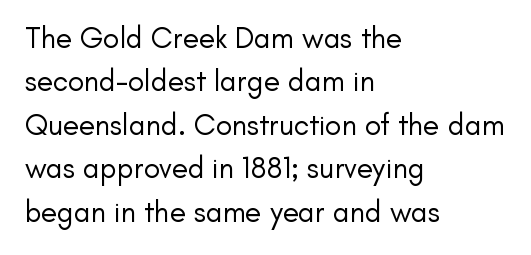
{"serif": "no", "italic": "no", "bold": "no", "weight": "regular", "width": "normal", "stroke_contrast": "low", "x_height": "small", "monospaced": "no", "underline": "no", "align": "left", "line_spacing": "normal", "line_spacing_ratio": 1.45, "letter_spacing": "normal", "letter_spacing_em": 0.0, "glyph_px": 30}
